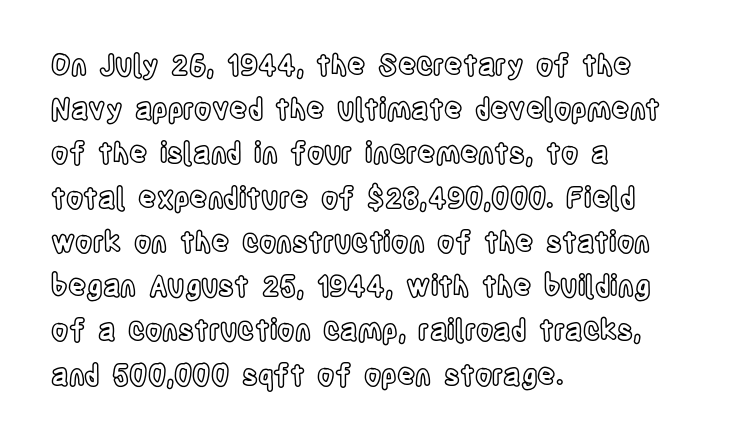
Q: Is the text italic (slanted)? A: No, it is upright.
Q: Is the text underlined? A: No.
Q: How is the paragraph aligned? A: Left-aligned.
Q: Is the spacing between letters normal or unusually wide? A: Normal.
Q: Is the spacing between lines tight, normal or loose? A: Normal.
Q: Width (condensed, normal, or wide)? A: Condensed.
Q: x-height? A: Large.
Q: Monospaced? A: No.
